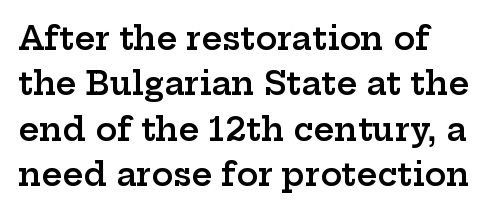
The image shows 32 px semibold, wide serif type, upright; set normal line spacing (1.42x), normal letter spacing, not underlined; low stroke contrast and a medium x-height.
